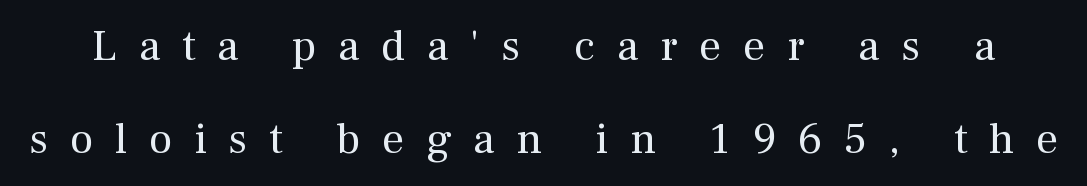
The face used here is proportionally spaced, like ordinary book or web type. A quiet, ordinary-to-light weight characterises the typeface. The rendering shows small feet on the letterforms — a serif design. Decoration check: the copy has no underline.
